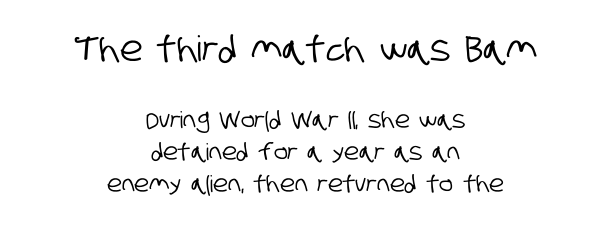
The image shows 35 px condensed sans-serif type; set centered, normal line spacing (1.38x), normal letter spacing, not underlined; the first (top) block is 1.52x larger; low stroke contrast and a large x-height.
